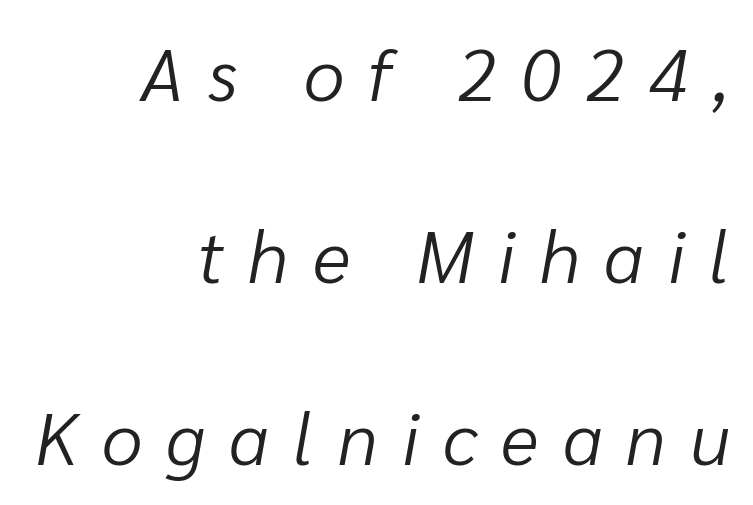
Q: Is the text bold? A: No.
Q: Is the text italic (slanted)? A: Yes, it leans right by about 10 degrees.
Q: Is the text underlined? A: No.
Q: How is the paragraph aligned? A: Right-aligned.
Q: Is the spacing between letters normal or unusually wide? A: Unusually wide.
Q: Is the spacing between lines tight, normal or loose? A: Loose.
Q: Width (condensed, normal, or wide)? A: Normal.
Q: Stroke contrast? A: Low.
Q: x-height? A: Medium.
Q: Monospaced? A: No.
